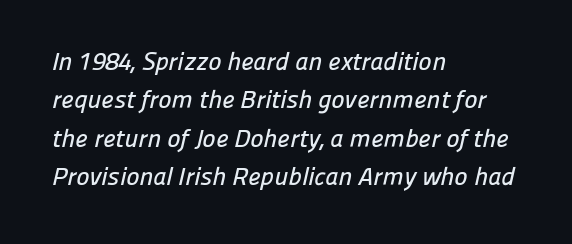
{"underline": "no", "align": "left", "line_spacing": "normal", "line_spacing_ratio": 1.54, "letter_spacing": "normal", "letter_spacing_em": 0.0, "glyph_px": 25}
